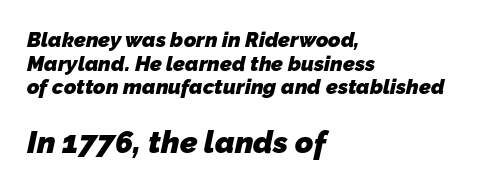
The image shows 31 px heavy sans-serif type; set left-aligned, tight line spacing (1.13x), normal letter spacing, not underlined; the second (bottom) block is 1.48x larger; low stroke contrast and a medium x-height.
